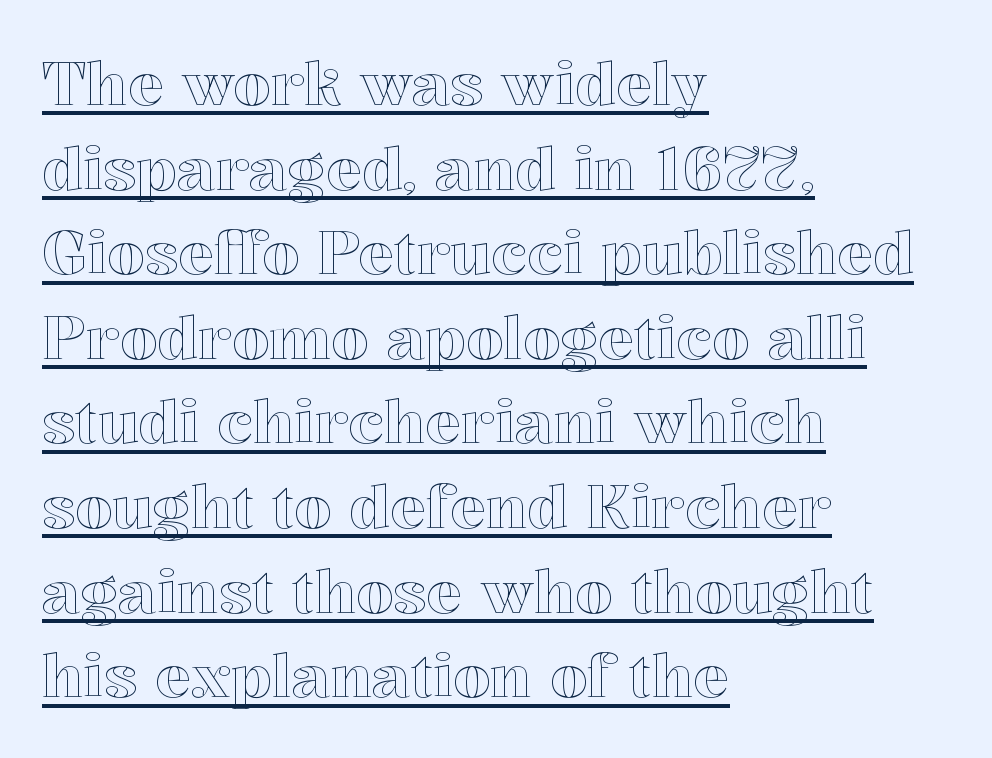
{"italic": "no", "width": "normal", "x_height": "medium", "monospaced": "no", "underline": "yes", "align": "left", "line_spacing": "normal", "line_spacing_ratio": 1.41, "letter_spacing": "normal", "letter_spacing_em": 0.0, "glyph_px": 60}
